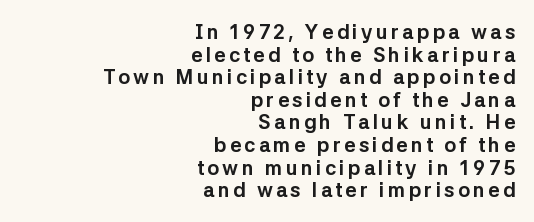
If you measured baseline to baseline, you'd find a short distance. The axis of the letterforms is exactly vertical. The passage is arranged like a letterhead date or caption credit — flush right. A bare baseline throughout the passage.
